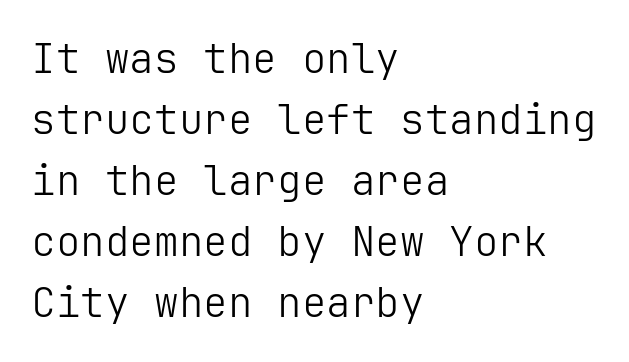
The passage shown is not underscored anywhere. Serif or sans? Sans — the stroke terminals are bare. Caption: standard tracking, unaltered. Weight: in the light-to-regular range.
